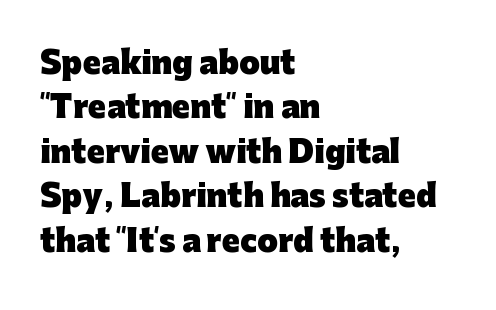
Q: Is the text bold? A: Yes.
Q: Is the text italic (slanted)? A: No, it is upright.
Q: Is the typeface a serif or a sans-serif typeface? A: Sans-serif.
Q: Is the text underlined? A: No.
Q: How is the paragraph aligned? A: Left-aligned.
Q: Is the spacing between letters normal or unusually wide? A: Normal.
Q: Is the spacing between lines tight, normal or loose? A: Normal.
Q: Width (condensed, normal, or wide)? A: Normal.
Q: Stroke contrast? A: Low.
Q: x-height? A: Medium.
Q: Monospaced? A: No.
